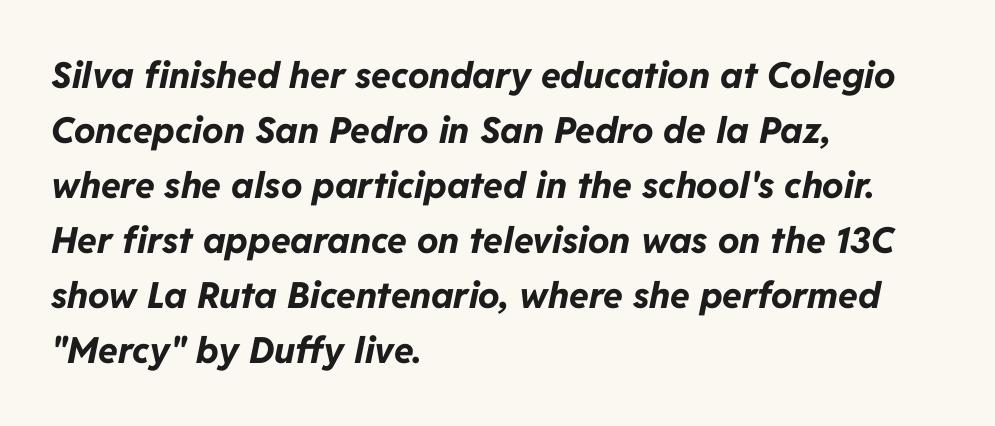
The image shows 36 px bold type, italic (leaning right); set left-aligned, normal line spacing (1.53x), normal letter spacing, not underlined; low stroke contrast and a medium x-height.
